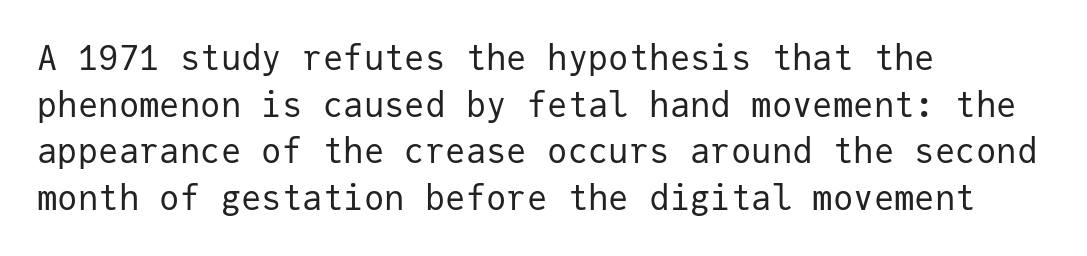
The image shows 34 px regular-weight sans-serif type, upright, monospaced; set left-aligned, normal line spacing (1.37x), normal letter spacing, not underlined; low stroke contrast and a medium x-height.
